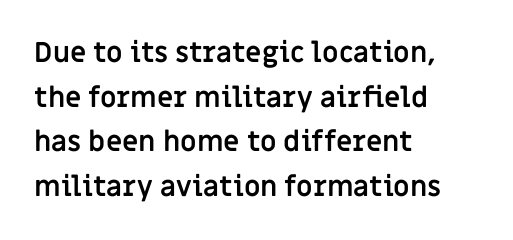
The image shows 28 px semibold sans-serif type, upright; set left-aligned, normal line spacing (1.59x), normal letter spacing, not underlined; low stroke contrast and a large x-height.
